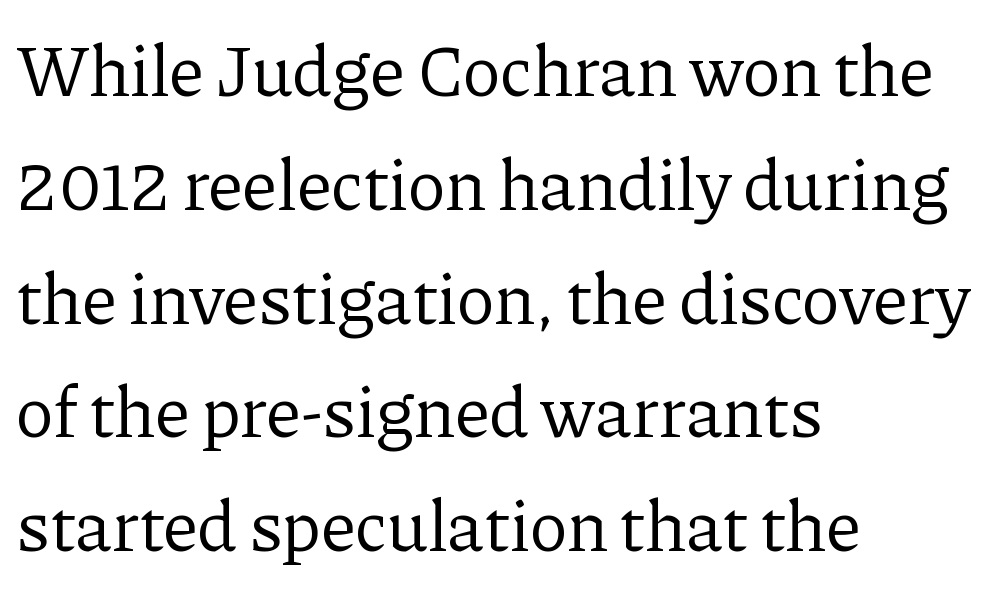
Decoration check: the copy has no underline. One glance says typical: line gaps are just what's usual. The font is comparable to plain body text, perhaps lighter. This is the regular roman posture of the typeface.
